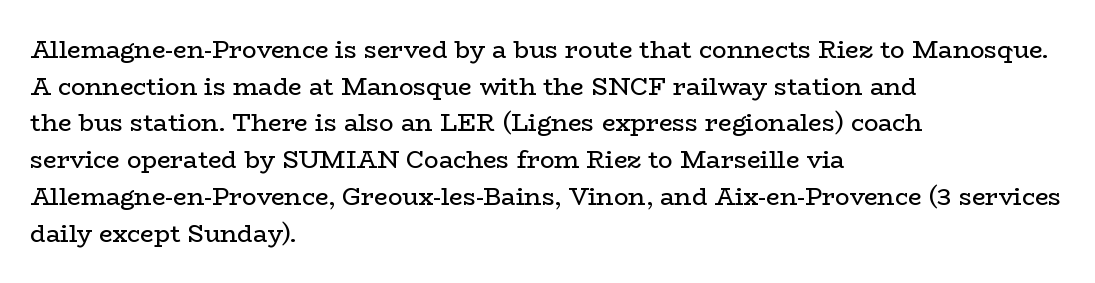
Q: Is the text bold? A: No.
Q: Is the text italic (slanted)? A: No, it is upright.
Q: Is the text underlined? A: No.
Q: How is the paragraph aligned? A: Left-aligned.
Q: Is the spacing between letters normal or unusually wide? A: Normal.
Q: Is the spacing between lines tight, normal or loose? A: Normal.
